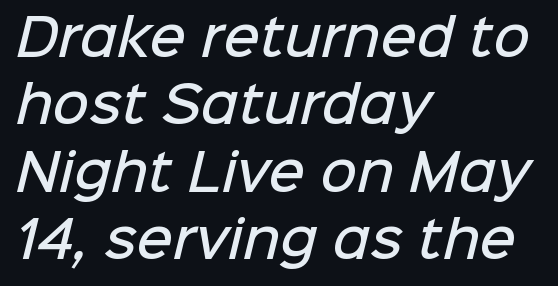
The image shows 50 px semibold sans-serif type; set left-aligned, normal line spacing (1.35x), normal letter spacing, not underlined; low stroke contrast and a medium x-height.
